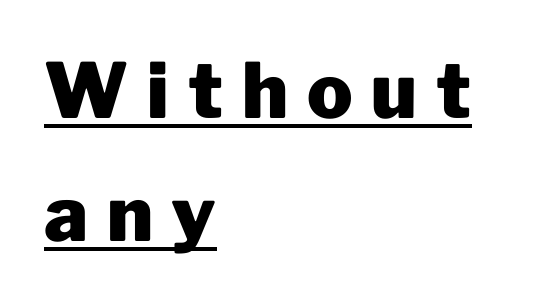
{"serif": "no", "italic": "no", "bold": "yes", "weight": "heavy", "width": "normal", "stroke_contrast": "low", "x_height": "medium", "monospaced": "no", "underline": "yes", "align": "left", "line_spacing": "normal", "line_spacing_ratio": 1.62, "letter_spacing": "wide", "letter_spacing_em": 0.25, "glyph_px": 76}
